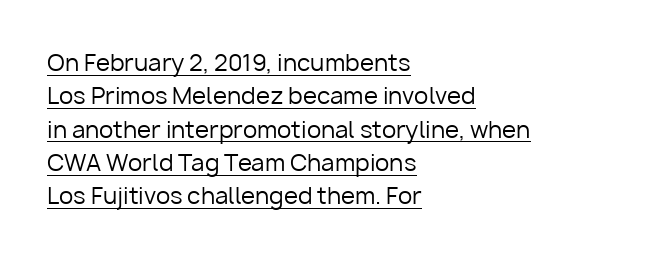
The vertical gap from one line to the next is medium. The characters are drawn with everyday or finer stroke widths. The specimen includes a rule beneath the text block's lines. The gaps between neighbouring characters are ordinary and unremarkable. These lines stack with their left ends in a neat column. This is roman type, the default non-slanted kind.
